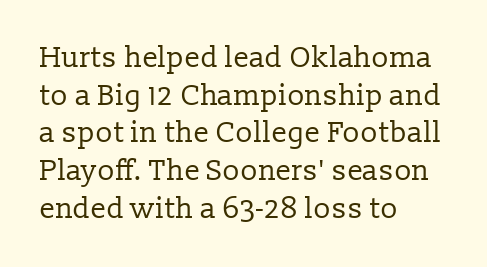
The image shows 29 px regular-weight serif type, upright; set left-aligned, normal line spacing (1.3x), normal letter spacing, not underlined; low stroke contrast and a medium x-height.
